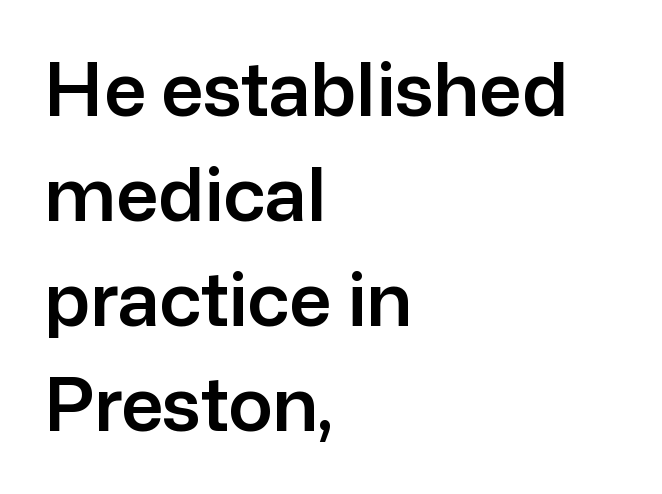
The image shows 74 px sans-serif type, upright; set left-aligned, normal line spacing (1.42x), normal letter spacing, not underlined; low stroke contrast and a medium x-height.
